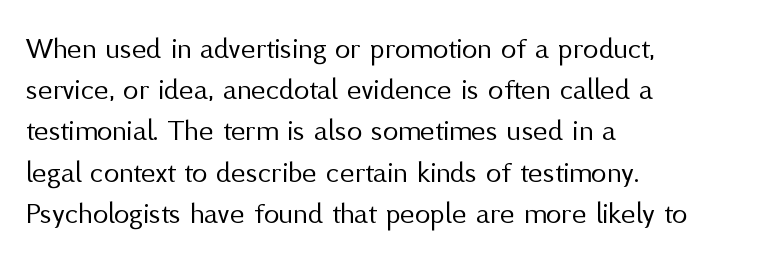
Rows of type keep a routine distance in the vertical direction. A classic flush-left, rag-right setting is used for this passage. Weight: regular or lighter. Spacing between characters is what you'd get straight out of the box.
